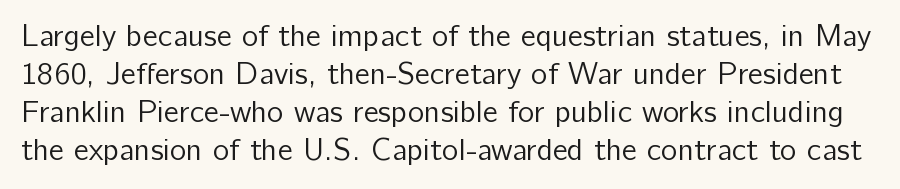
{"serif": "no", "italic": "no", "bold": "no", "weight": "regular", "width": "normal", "stroke_contrast": "low", "x_height": "medium", "monospaced": "no", "underline": "no", "line_spacing_ratio": 1.23, "letter_spacing": "normal", "letter_spacing_em": 0.0, "glyph_px": 31}
